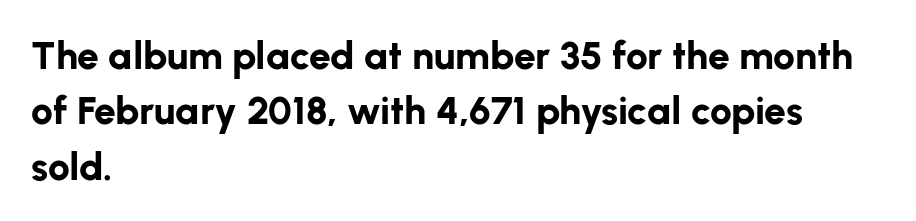
{"serif": "no", "italic": "no", "bold": "yes", "weight": "bold", "width": "normal", "stroke_contrast": "low", "x_height": "medium", "monospaced": "no", "underline": "no", "align": "left", "line_spacing": "normal", "line_spacing_ratio": 1.42, "letter_spacing": "normal", "letter_spacing_em": 0.0, "glyph_px": 39}
